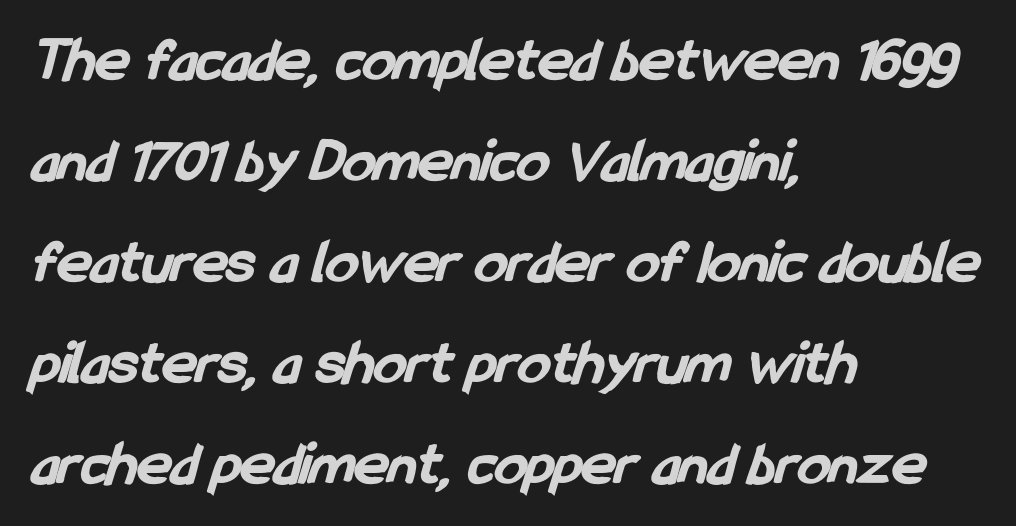
Q: Is the text bold? A: Yes.
Q: Is the typeface a serif or a sans-serif typeface? A: Sans-serif.
Q: Is the text underlined? A: No.
Q: How is the paragraph aligned? A: Left-aligned.
Q: Is the spacing between letters normal or unusually wide? A: Normal.
Q: Is the spacing between lines tight, normal or loose? A: Normal.
Q: Width (condensed, normal, or wide)? A: Condensed.
Q: Stroke contrast? A: Low.
Q: x-height? A: Medium.
Q: Monospaced? A: No.
